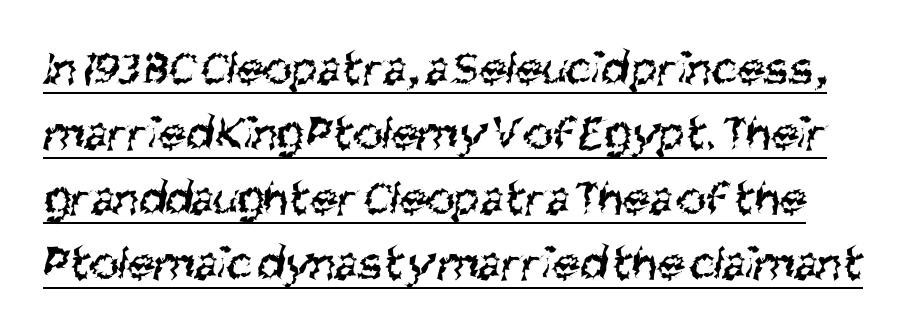
Q: Is the text bold? A: No.
Q: Is the typeface a serif or a sans-serif typeface? A: Sans-serif.
Q: Is the text underlined? A: Yes.
Q: Is the spacing between letters normal or unusually wide? A: Normal.
Q: Is the spacing between lines tight, normal or loose? A: Normal.
Q: Width (condensed, normal, or wide)? A: Condensed.
Q: Stroke contrast? A: Medium.
Q: x-height? A: Large.
Q: Monospaced? A: No.
